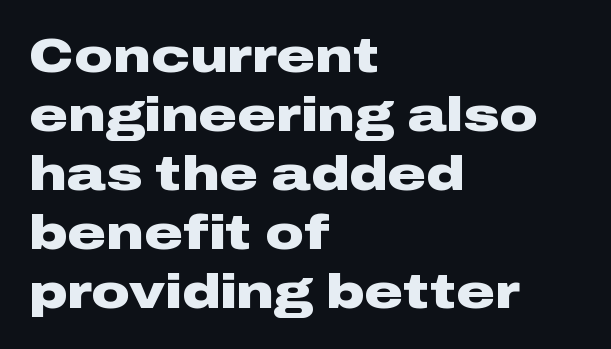
{"serif": "no", "italic": "no", "bold": "yes", "weight": "heavy", "width": "wide", "stroke_contrast": "low", "x_height": "medium", "monospaced": "no", "underline": "no", "align": "left", "line_spacing_ratio": 1.23, "letter_spacing": "normal", "letter_spacing_em": 0.0, "glyph_px": 48}
